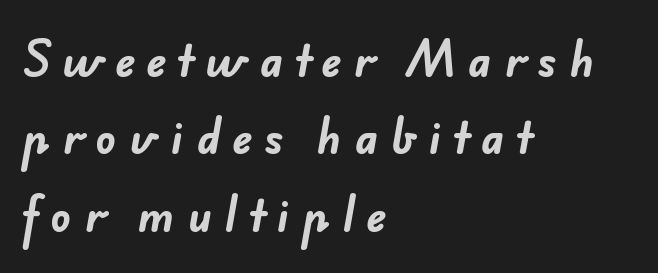
Q: Is the text bold? A: Yes.
Q: Is the typeface a serif or a sans-serif typeface? A: Sans-serif.
Q: Is the text underlined? A: No.
Q: How is the paragraph aligned? A: Left-aligned.
Q: Is the spacing between letters normal or unusually wide? A: Unusually wide.
Q: Width (condensed, normal, or wide)? A: Normal.
Q: Stroke contrast? A: Low.
Q: x-height? A: Small.
Q: Monospaced? A: No.
